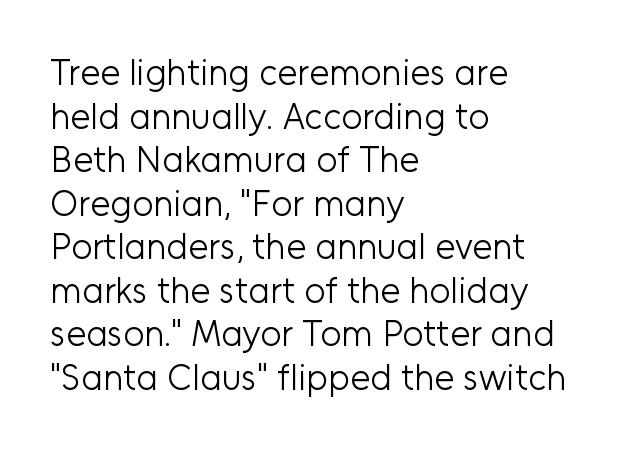
The image shows 36 px light sans-serif type, upright; set left-aligned, line spacing 1.21x, normal letter spacing, not underlined; low stroke contrast and a medium x-height.
